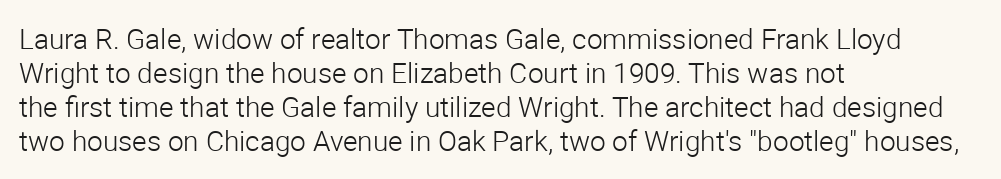
Spacing verdict: proportional, widths tailored to each character. Unbolded letterforms with no extra heft. Is the block centered? No — it sits flush against the left margin. Words appear dense and cohesive because spacing is normal. Nope, not italic — everything's standing straight. Are there feet on the stems? There aren't — it's a sans.
